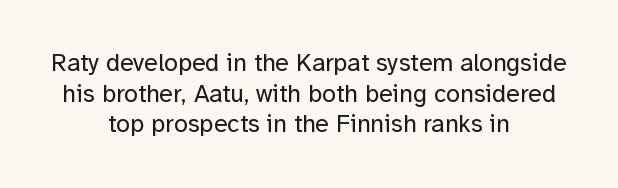
Q: Is the text bold? A: No.
Q: Is the text italic (slanted)? A: No, it is upright.
Q: Is the text underlined? A: No.
Q: How is the paragraph aligned? A: Centered.
Q: Is the spacing between letters normal or unusually wide? A: Normal.
